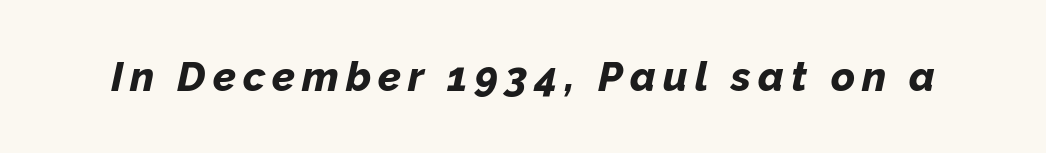
Q: Is the text bold? A: Yes.
Q: Is the text italic (slanted)? A: Yes, it leans right by about 12 degrees.
Q: Is the text underlined? A: No.
Q: Width (condensed, normal, or wide)? A: Normal.
Q: Stroke contrast? A: Low.
Q: x-height? A: Medium.
Q: Monospaced? A: No.
